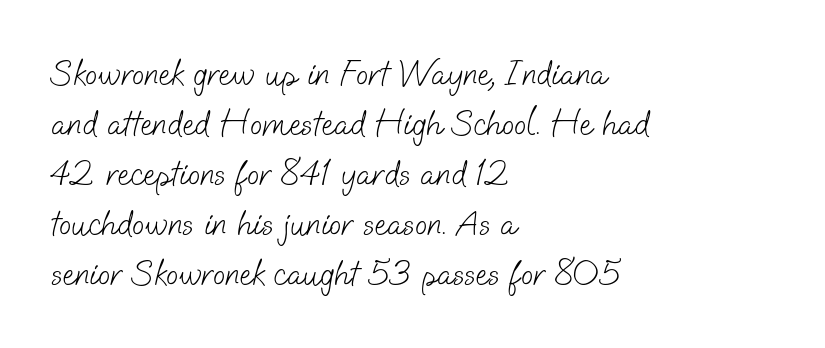
The image shows 36 px light sans-serif type; set left-aligned, normal line spacing (1.39x), normal letter spacing, not underlined; low stroke contrast and a small x-height.
